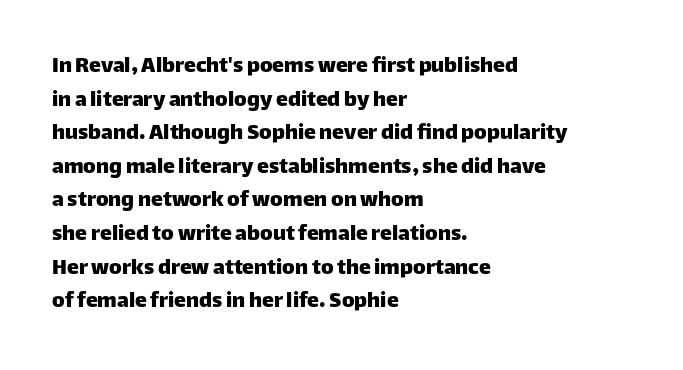
{"italic": "no", "underline": "no", "align": "left", "line_spacing": "normal", "line_spacing_ratio": 1.4, "letter_spacing": "normal", "letter_spacing_em": 0.0, "glyph_px": 24}
